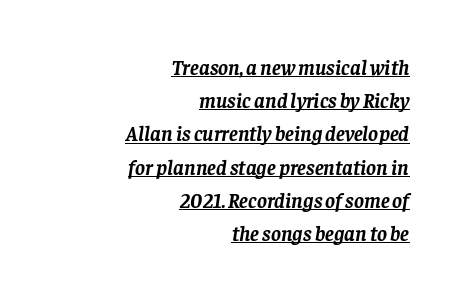
The image shows 21 px bold type, italic (leaning right); set right-aligned, normal line spacing (1.58x), normal letter spacing, underlined.
